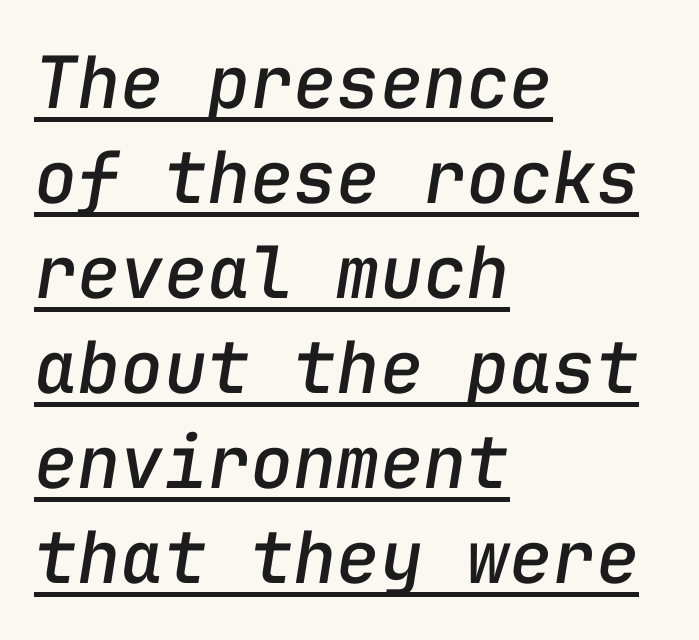
{"italic": "yes", "lean": "right", "slant_degrees": 9, "width": "normal", "stroke_contrast": "low", "x_height": "medium", "monospaced": "yes", "underline": "yes", "align": "left", "line_spacing": "normal", "line_spacing_ratio": 1.32, "letter_spacing": "normal", "letter_spacing_em": 0.0, "glyph_px": 72}
